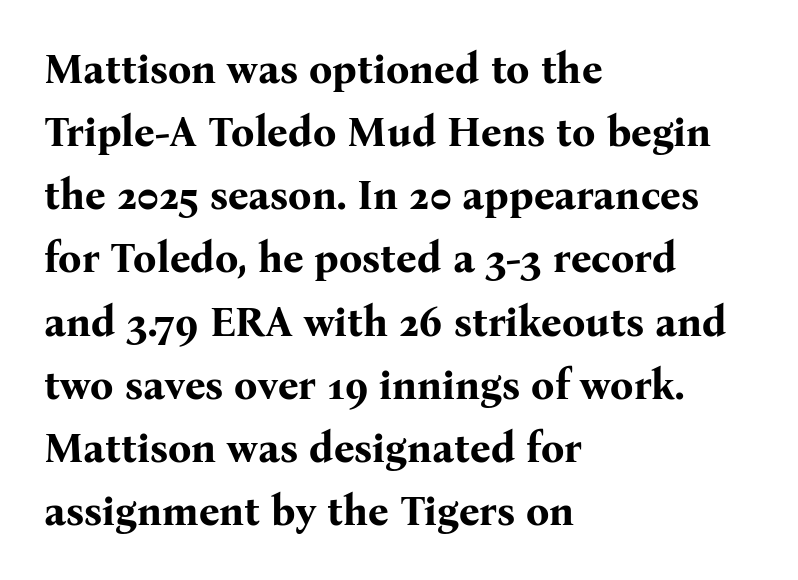
The image shows 41 px bold serif type, upright; set left-aligned, normal line spacing (1.54x), normal letter spacing, not underlined; medium stroke contrast and a medium x-height.
